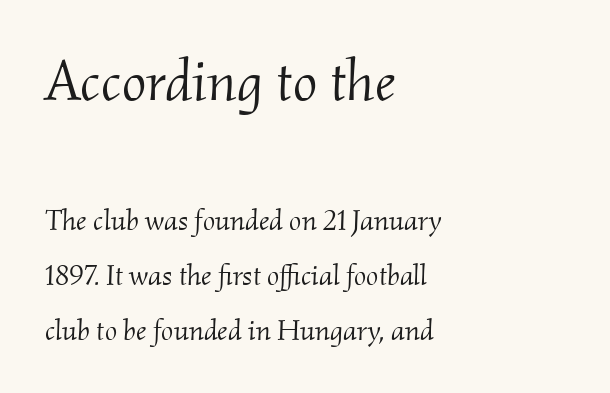
The image shows 58 px light serif type, italic (leaning right); set left-aligned, loose line spacing (1.9x), normal letter spacing, not underlined; the first (top) block is 2.0x larger; medium stroke contrast and a small x-height.
